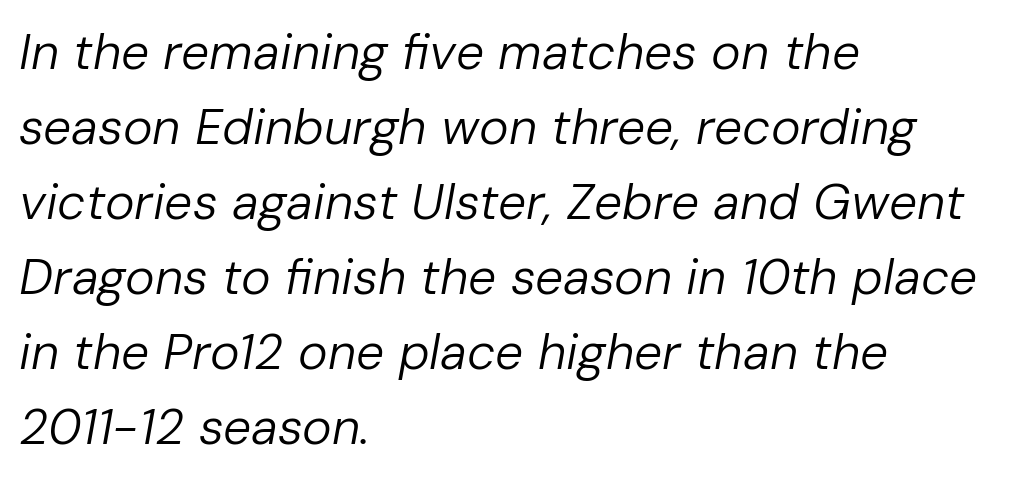
The image shows 50 px regular-weight type, italic (leaning right); set left-aligned, normal line spacing (1.5x), normal letter spacing, not underlined; low stroke contrast and a medium x-height.
